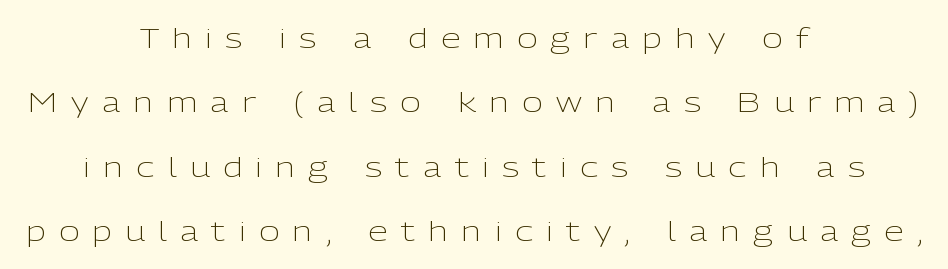
The image shows 28 px light sans-serif type, upright; set centered, loose line spacing (2.3x), unusually wide letter spacing (+0.48 em), not underlined; low stroke contrast and a medium x-height.
